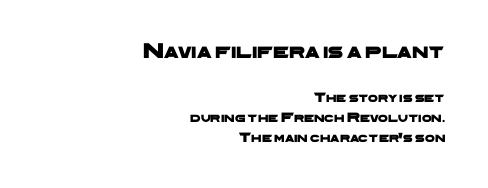
{"underline": "no", "align": "right", "line_spacing": "normal", "line_spacing_ratio": 1.42, "letter_spacing": "normal", "letter_spacing_em": 0.0, "larger_block": "first", "size_ratio": 1.57, "glyph_px": 22}
